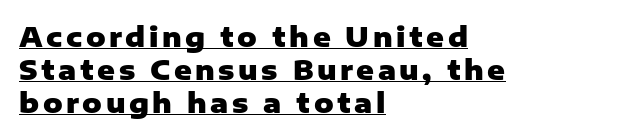
{"italic": "no", "bold": "yes", "underline": "yes", "align": "left", "line_spacing_ratio": 1.22, "glyph_px": 27}
